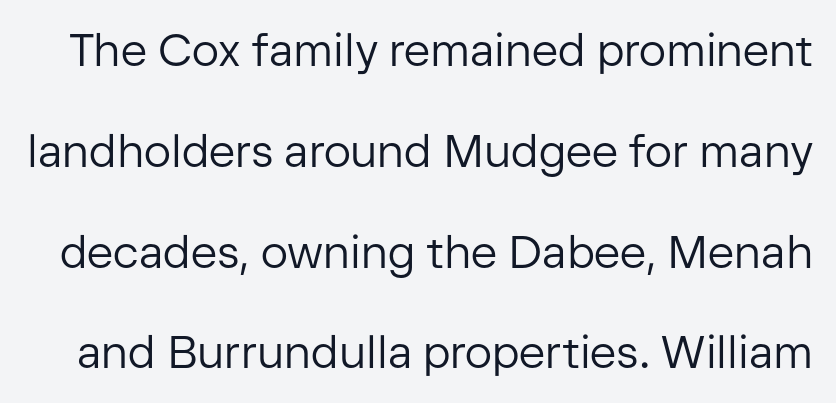
Lines of text with bare space underneath. Note the varied advance widths — an 'i' is clearly narrower than an 'm'. Vertical stems look standard width or narrower in stroke. Baseline-to-baseline distance is far greater than the letter height. Posture: straight, roman, zero tilt. The type family on display is of the sans-serif kind.
